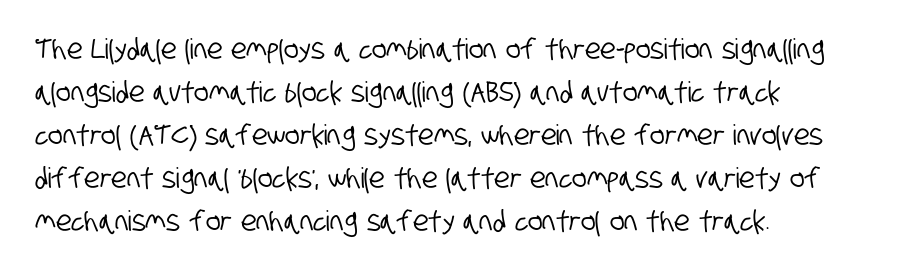
The image shows 28 px condensed sans-serif type; set left-aligned, normal line spacing (1.54x), normal letter spacing, not underlined; low stroke contrast and a large x-height.
